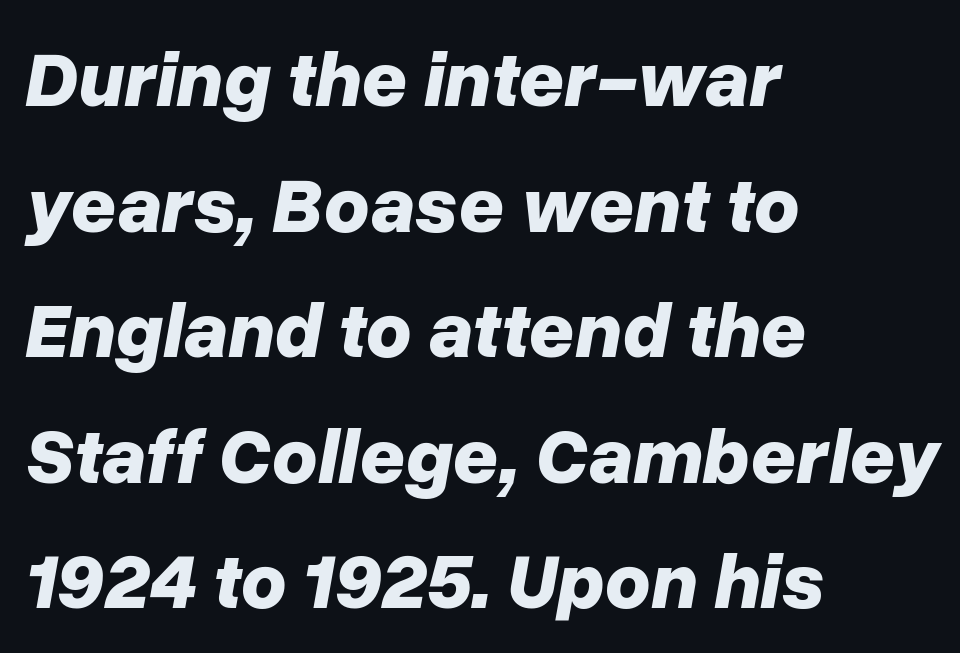
This sample is left-justified, so line endings fall wherever the words run out. Italic? Definitely — the glyphs are oblique. Underline: absent. This block has exactly the height ordinary leading produces. These lines keep a tight, regular rhythm from letter to letter. You could not count columns in this text — the font is proportionally spaced.
